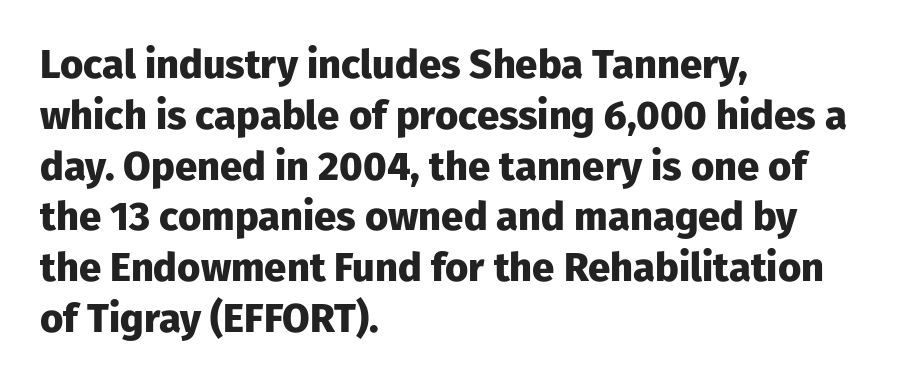
{"serif": "no", "italic": "no", "bold": "yes", "weight": "heavy", "width": "normal", "stroke_contrast": "low", "x_height": "medium", "monospaced": "no", "underline": "no", "align": "left", "line_spacing": "normal", "line_spacing_ratio": 1.27, "letter_spacing": "normal", "letter_spacing_em": 0.0, "glyph_px": 40}
